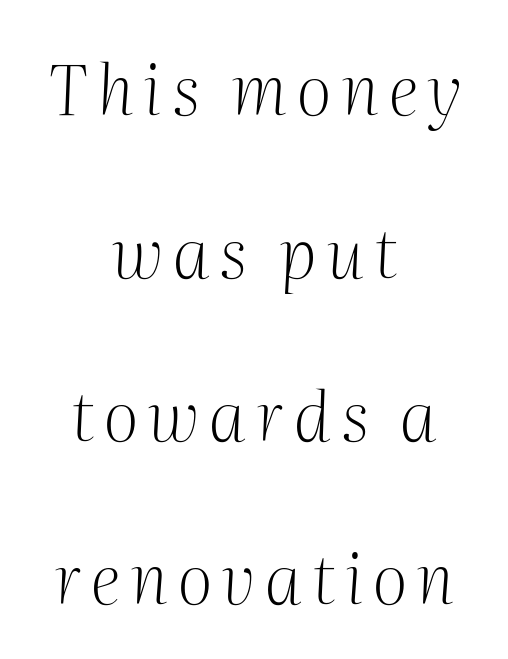
Q: Is the text bold? A: No.
Q: Is the text italic (slanted)? A: Yes, it leans right by about 2 degrees.
Q: Is the typeface a serif or a sans-serif typeface? A: Serif.
Q: Is the text underlined? A: No.
Q: How is the paragraph aligned? A: Centered.
Q: Is the spacing between lines tight, normal or loose? A: Loose.
Q: Width (condensed, normal, or wide)? A: Normal.
Q: Stroke contrast? A: Medium.
Q: x-height? A: Medium.
Q: Monospaced? A: No.
